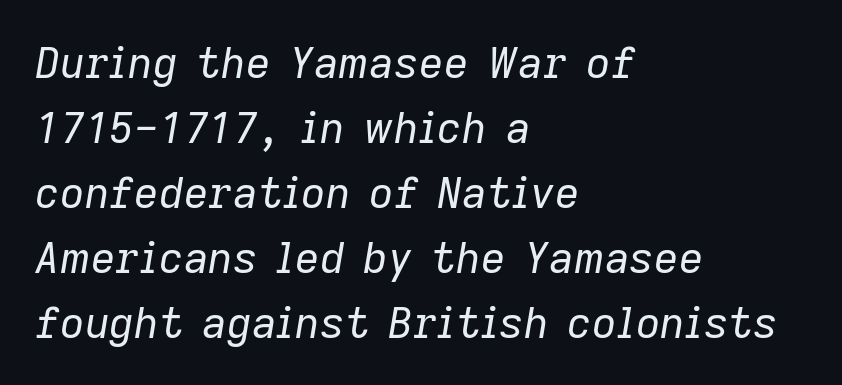
Teacher's note: observe the even left margin — that is flush-left alignment. Check under the words: just untouched page. Proportional: the letters do not fall into vertical columns. Baseline-to-baseline distance is the conventional proportion of letter height. Look at the tracking — it's just the regular setting, nothing added. Counters stay open thanks to moderate or lighter strokes.
